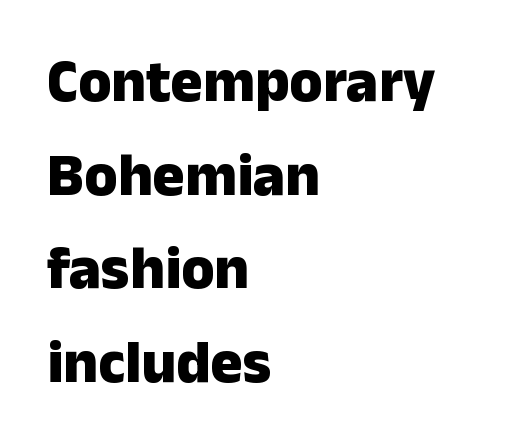
The image shows 60 px heavy sans-serif type, upright; set left-aligned, normal line spacing (1.56x), normal letter spacing, not underlined; low stroke contrast and a medium x-height.
